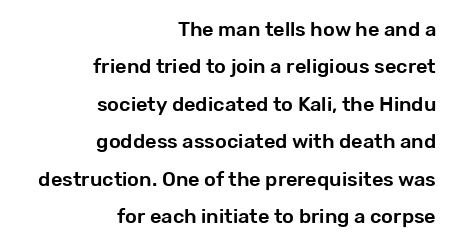
Rendered with straight, roman letterforms. Honestly, there is no underline to notice here at all. The ragged edge is on the left, which tells us the setting is flush right. Words appear dense and cohesive because spacing is normal.
